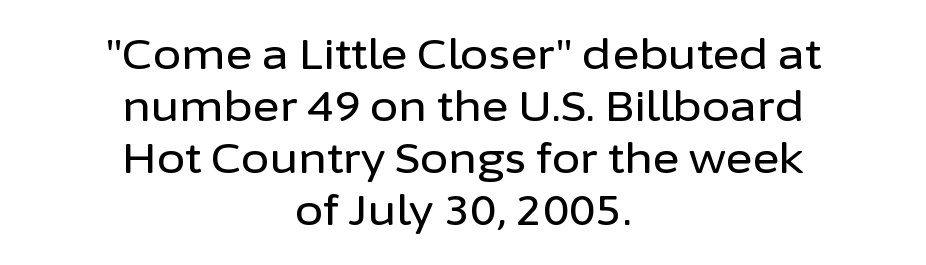
Q: Is the text italic (slanted)? A: No, it is upright.
Q: Is the typeface a serif or a sans-serif typeface? A: Sans-serif.
Q: Is the text underlined? A: No.
Q: How is the paragraph aligned? A: Centered.
Q: Is the spacing between letters normal or unusually wide? A: Normal.
Q: Is the spacing between lines tight, normal or loose? A: Normal.
Q: Width (condensed, normal, or wide)? A: Normal.
Q: Stroke contrast? A: Low.
Q: x-height? A: Medium.
Q: Monospaced? A: No.
